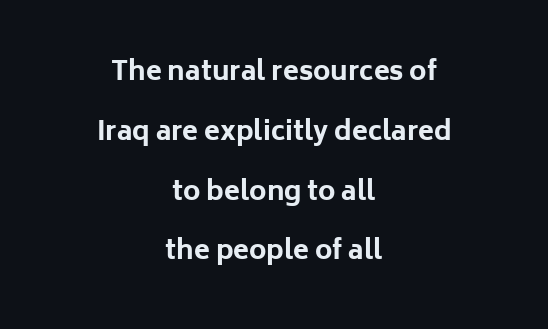
Q: Is the text bold? A: Yes.
Q: Is the text italic (slanted)? A: No, it is upright.
Q: Is the text underlined? A: No.
Q: How is the paragraph aligned? A: Centered.
Q: Is the spacing between letters normal or unusually wide? A: Normal.
Q: Is the spacing between lines tight, normal or loose? A: Loose.
